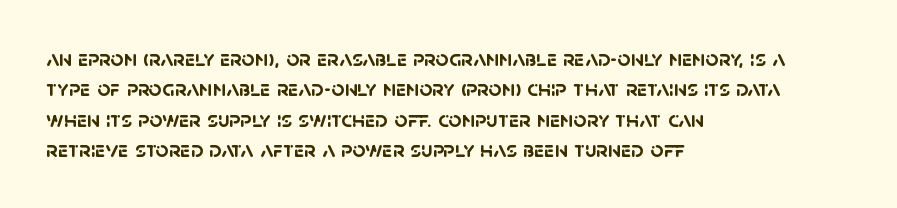
Q: Is the text bold? A: Yes.
Q: Is the text underlined? A: No.
Q: How is the paragraph aligned? A: Left-aligned.
Q: Is the spacing between letters normal or unusually wide? A: Normal.
Q: Is the spacing between lines tight, normal or loose? A: Normal.
